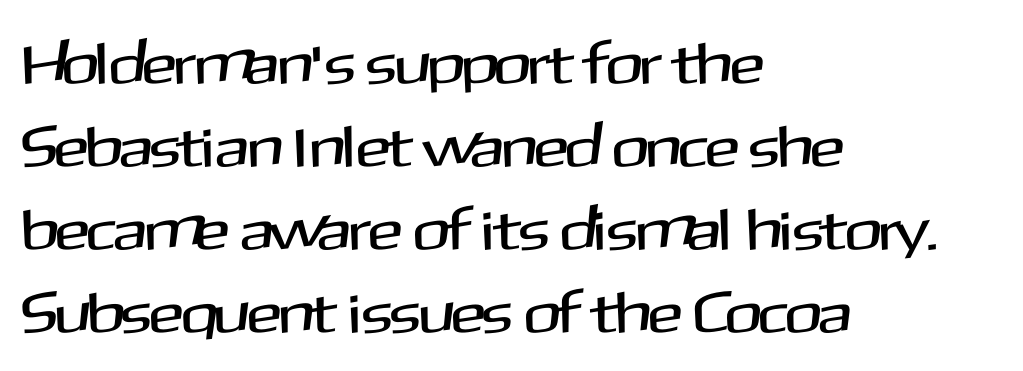
{"serif": "no", "italic": "no", "width": "normal", "stroke_contrast": "medium", "x_height": "medium", "monospaced": "no", "underline": "no", "align": "left", "line_spacing": "normal", "line_spacing_ratio": 1.43, "letter_spacing": "normal", "letter_spacing_em": 0.0, "glyph_px": 58}
